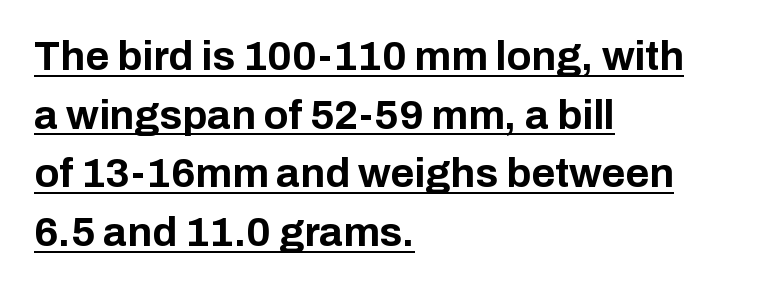
Q: Is the text bold? A: Yes.
Q: Is the text italic (slanted)? A: No, it is upright.
Q: Is the typeface a serif or a sans-serif typeface? A: Sans-serif.
Q: Is the text underlined? A: Yes.
Q: How is the paragraph aligned? A: Left-aligned.
Q: Is the spacing between letters normal or unusually wide? A: Normal.
Q: Is the spacing between lines tight, normal or loose? A: Normal.
Q: Width (condensed, normal, or wide)? A: Normal.
Q: Stroke contrast? A: Low.
Q: x-height? A: Medium.
Q: Monospaced? A: No.
